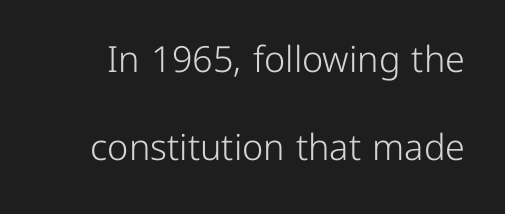
Q: Is the text bold? A: No.
Q: Is the text italic (slanted)? A: No, it is upright.
Q: Is the typeface a serif or a sans-serif typeface? A: Sans-serif.
Q: Is the text underlined? A: No.
Q: Is the spacing between letters normal or unusually wide? A: Normal.
Q: Is the spacing between lines tight, normal or loose? A: Loose.
Q: Width (condensed, normal, or wide)? A: Normal.
Q: Stroke contrast? A: Low.
Q: x-height? A: Medium.
Q: Monospaced? A: No.
